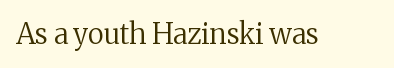
The image shows 28 px regular-weight serif type, upright; set normal letter spacing, not underlined; medium stroke contrast and a medium x-height.
